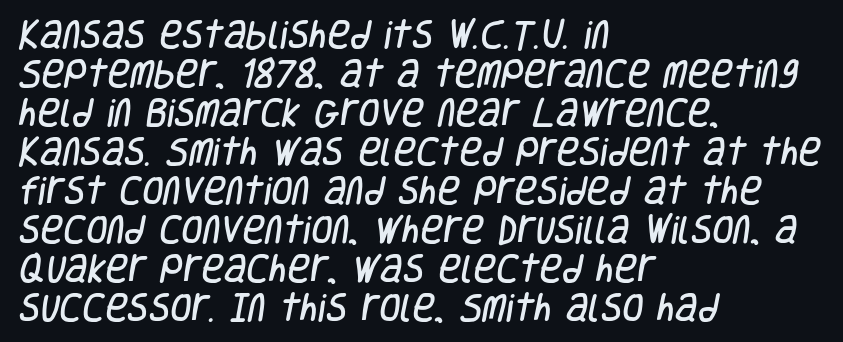
The image shows 31 px condensed sans-serif type; set left-aligned, normal line spacing (1.26x), normal letter spacing, not underlined; low stroke contrast and a large x-height.
